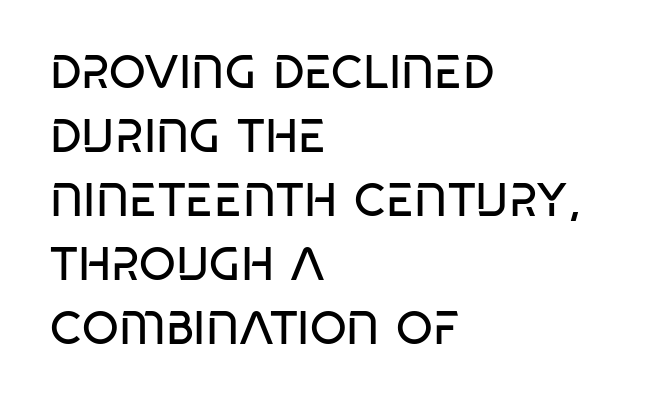
Q: Is the text bold? A: No.
Q: Is the text italic (slanted)? A: No, it is upright.
Q: Is the typeface a serif or a sans-serif typeface? A: Sans-serif.
Q: Is the text underlined? A: No.
Q: How is the paragraph aligned? A: Left-aligned.
Q: Is the spacing between letters normal or unusually wide? A: Normal.
Q: Is the spacing between lines tight, normal or loose? A: Normal.
Q: Width (condensed, normal, or wide)? A: Condensed.
Q: Stroke contrast? A: Low.
Q: x-height? A: Large.
Q: Monospaced? A: No.
